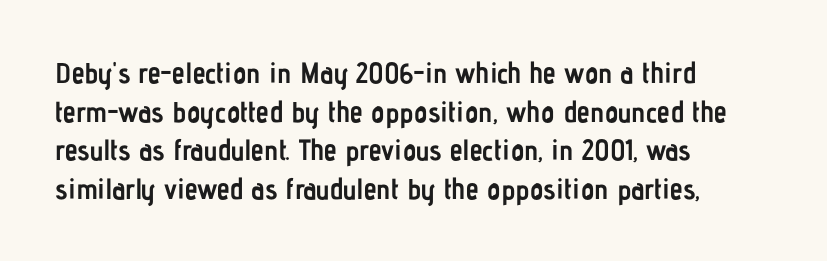
Q: Is the text bold? A: Yes.
Q: Is the text italic (slanted)? A: No, it is upright.
Q: Is the typeface a serif or a sans-serif typeface? A: Sans-serif.
Q: Is the text underlined? A: No.
Q: How is the paragraph aligned? A: Left-aligned.
Q: Is the spacing between letters normal or unusually wide? A: Normal.
Q: Is the spacing between lines tight, normal or loose? A: Normal.
Q: Width (condensed, normal, or wide)? A: Condensed.
Q: Stroke contrast? A: Low.
Q: x-height? A: Medium.
Q: Monospaced? A: No.
